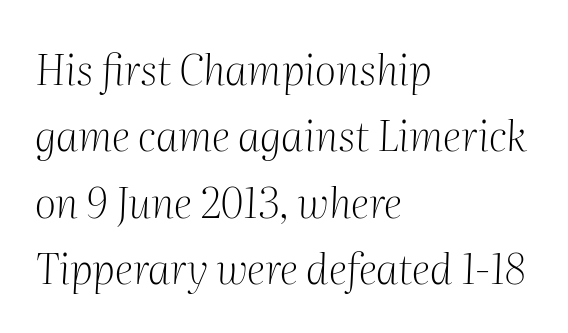
Here the designer chose a conventional face with non-uniform glyph widths. The gap between lines stays unmarked. Weight class: somewhere from thin through regular. Leading: standard. Tall strokes in this sample are angled rather than plumb. The rag falls on the right side of this text block.
